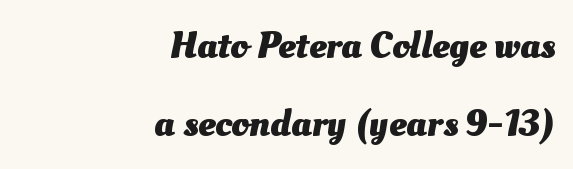
The image shows 39 px heavy type; set right-aligned, loose line spacing (1.99x), normal letter spacing, not underlined; medium stroke contrast and a small x-height.
